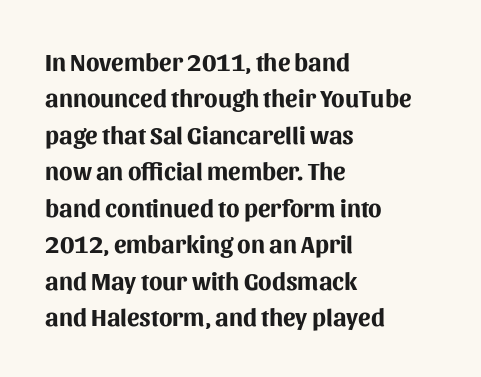
The letters are bold, with thick, heavy strokes. If you measured baseline to baseline, you'd find a middling distance. Posture: straight, roman, zero tilt. No word sits above an underline.
